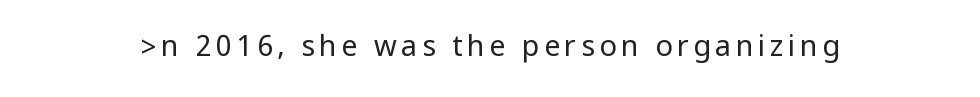
Q: Is the text bold? A: No.
Q: Is the text italic (slanted)? A: No, it is upright.
Q: Is the typeface a serif or a sans-serif typeface? A: Sans-serif.
Q: Is the text underlined? A: No.
Q: Width (condensed, normal, or wide)? A: Condensed.
Q: Stroke contrast? A: Low.
